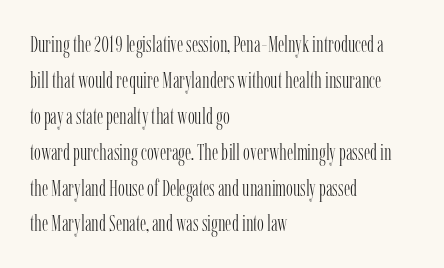
The image shows 23 px text type, upright; set left-aligned, normal line spacing (1.56x), normal letter spacing, not underlined.
